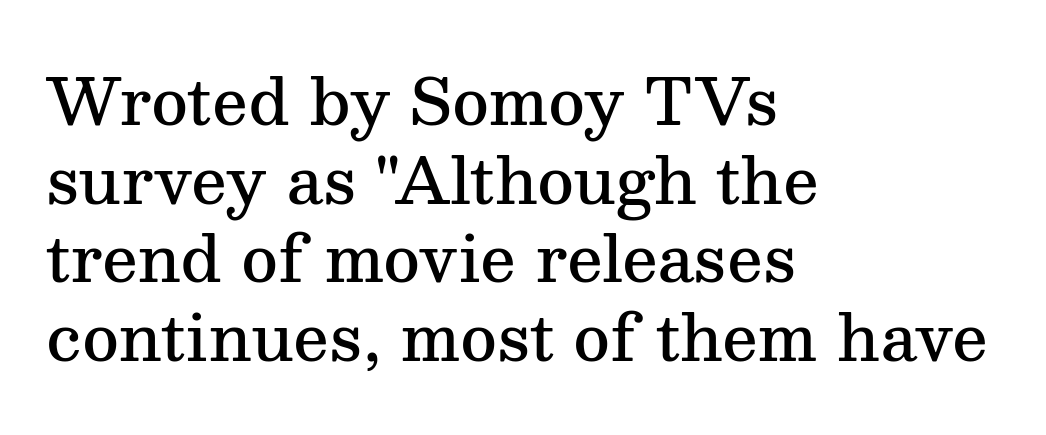
{"serif": "yes", "italic": "no", "bold": "semi", "weight": "semibold", "width": "normal", "stroke_contrast": "medium", "x_height": "medium", "monospaced": "no", "underline": "no", "align": "left", "line_spacing": "normal", "line_spacing_ratio": 1.25, "letter_spacing": "normal", "letter_spacing_em": 0.0, "glyph_px": 63}
